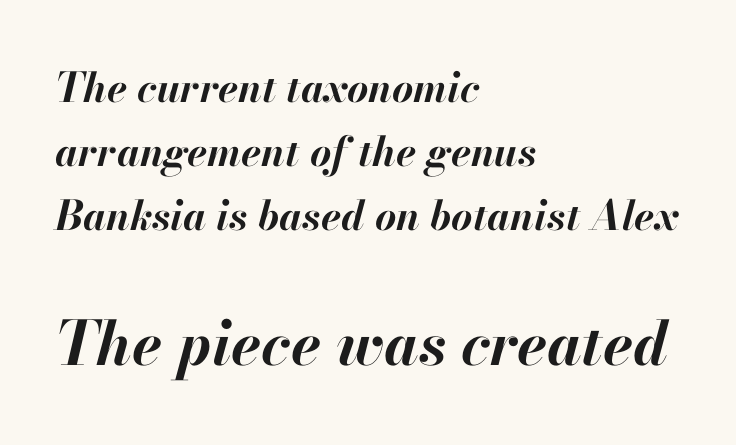
{"italic": "yes", "lean": "right", "slant_degrees": 13, "bold": "yes", "weight": "bold", "width": "normal", "stroke_contrast": "high", "x_height": "small", "monospaced": "no", "underline": "no", "align": "left", "line_spacing": "normal", "line_spacing_ratio": 1.56, "letter_spacing": "normal", "letter_spacing_em": 0.0, "larger_block": "second", "size_ratio": 1.49, "glyph_px": 61}
